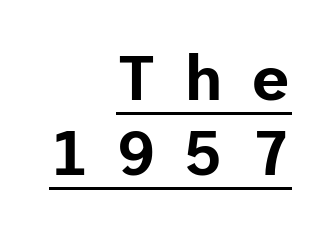
{"serif": "no", "italic": "no", "width": "normal", "stroke_contrast": "low", "x_height": "medium", "underline": "yes", "align": "right", "line_spacing_ratio": 1.19, "letter_spacing": "wide", "letter_spacing_em": 0.41, "glyph_px": 63}
